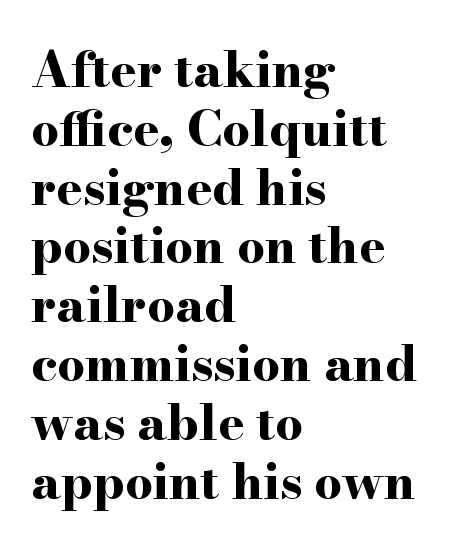
{"serif": "yes", "italic": "no", "bold": "yes", "weight": "bold", "width": "wide", "stroke_contrast": "high", "x_height": "small", "monospaced": "no", "underline": "no", "align": "left", "line_spacing_ratio": 1.2, "letter_spacing": "normal", "letter_spacing_em": 0.0, "glyph_px": 49}
